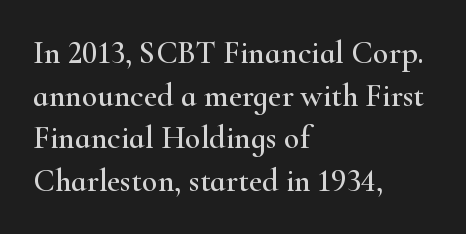
Q: Is the text italic (slanted)? A: No, it is upright.
Q: Is the typeface a serif or a sans-serif typeface? A: Serif.
Q: Is the text underlined? A: No.
Q: How is the paragraph aligned? A: Left-aligned.
Q: Is the spacing between letters normal or unusually wide? A: Normal.
Q: Is the spacing between lines tight, normal or loose? A: Normal.
Q: Width (condensed, normal, or wide)? A: Wide.
Q: Stroke contrast? A: High.
Q: x-height? A: Small.
Q: Monospaced? A: No.
